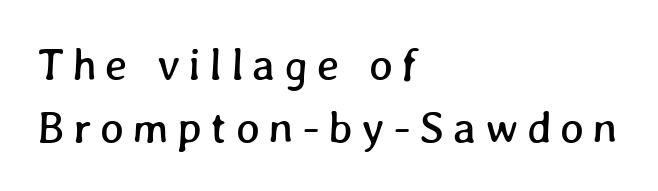
The face used here is proportionally spaced, like ordinary book or web type. Does the copy run flush right? No — it runs flush left. Honestly, there is no underline to notice here at all. Summary of vertical rhythm: regular, with standard interline spacing.
